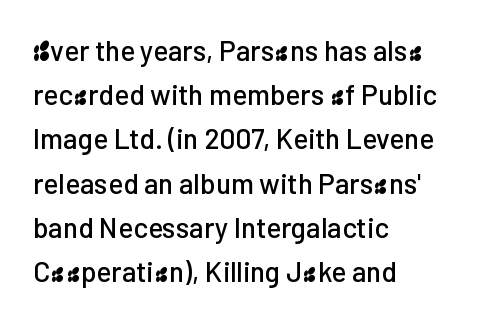
The image shows 28 px sans-serif type, upright; set left-aligned, normal line spacing (1.58x), normal letter spacing, not underlined; low stroke contrast and a medium x-height.
